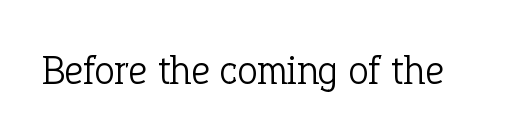
The image shows 41 px light serif type, upright; set normal letter spacing, not underlined; low stroke contrast and a medium x-height.
